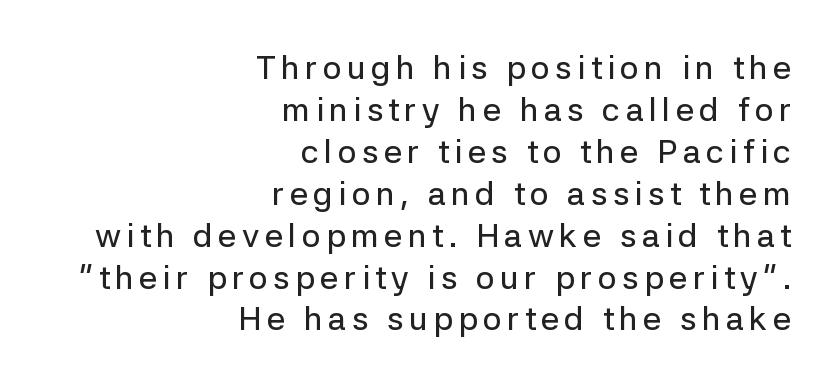
{"serif": "no", "italic": "no", "width": "normal", "stroke_contrast": "low", "x_height": "medium", "monospaced": "no", "underline": "no", "align": "right", "line_spacing": "normal", "line_spacing_ratio": 1.27, "glyph_px": 33}
